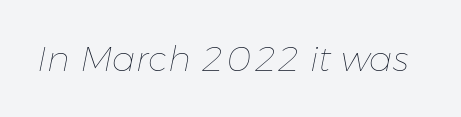
{"italic": "yes", "lean": "right", "slant_degrees": 11, "bold": "no", "weight": "thin", "width": "normal", "stroke_contrast": "low", "x_height": "medium", "monospaced": "no", "underline": "no", "letter_spacing": "normal", "letter_spacing_em": 0.0, "glyph_px": 35}
